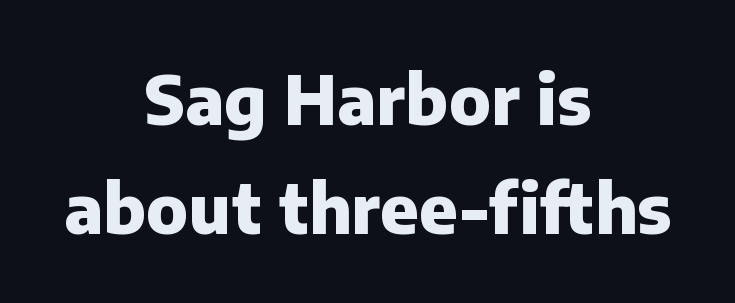
The image shows 68 px heavy sans-serif type, upright; set centered, normal line spacing (1.6x), normal letter spacing, not underlined; low stroke contrast and a medium x-height.
